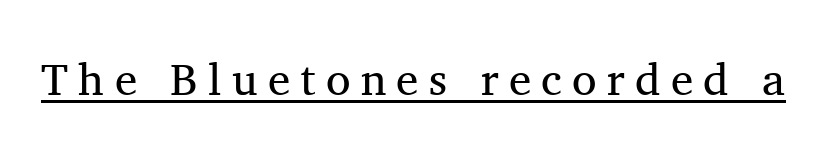
The image shows 45 px regular-weight serif type, upright; set unusually wide letter spacing (+0.23 em), underlined; medium stroke contrast and a medium x-height.
